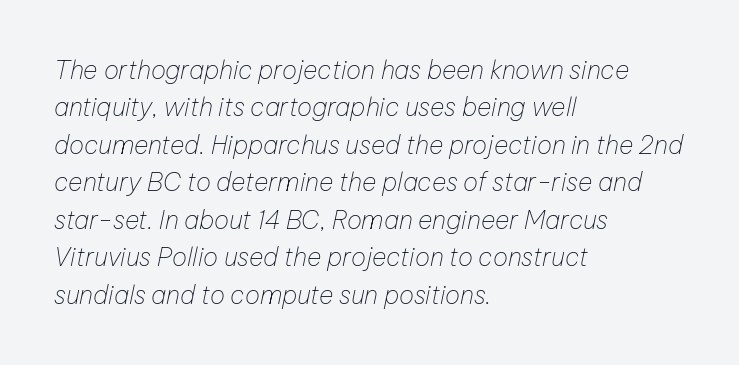
{"italic": "yes", "lean": "right", "slant_degrees": 12, "bold": "no", "underline": "no", "align": "left", "line_spacing": "normal", "line_spacing_ratio": 1.5, "letter_spacing": "normal", "letter_spacing_em": 0.0, "glyph_px": 25}
